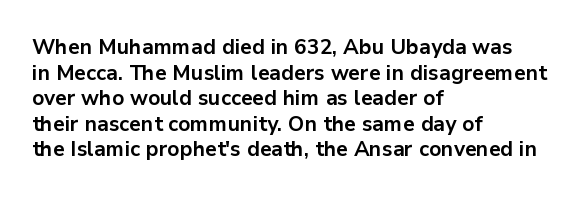
{"italic": "no", "bold": "yes", "underline": "no", "align": "left", "line_spacing_ratio": 1.22, "letter_spacing": "normal", "letter_spacing_em": 0.0, "glyph_px": 21}
